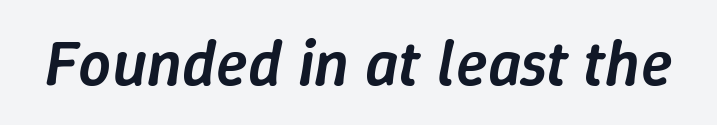
{"italic": "yes", "lean": "right", "slant_degrees": 9, "bold": "semi", "weight": "semibold", "width": "normal", "stroke_contrast": "low", "x_height": "medium", "monospaced": "no", "underline": "no", "letter_spacing": "normal", "letter_spacing_em": 0.0, "glyph_px": 65}
